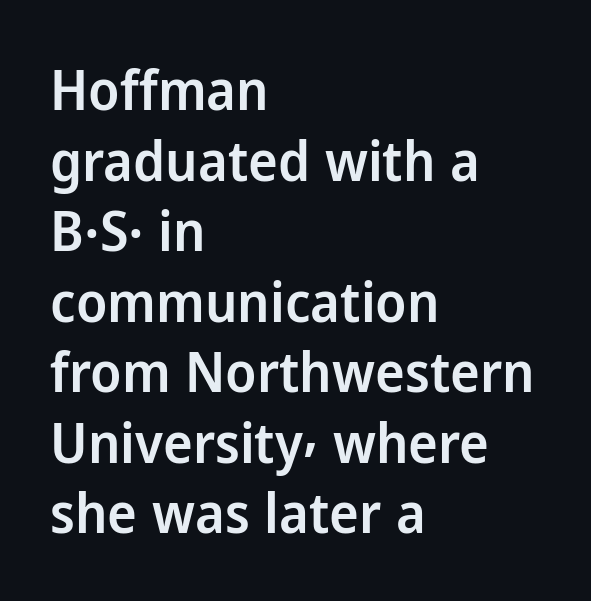
{"serif": "no", "italic": "no", "bold": "semi", "weight": "semibold", "width": "normal", "stroke_contrast": "low", "x_height": "medium", "monospaced": "no", "underline": "no", "align": "left", "line_spacing": "normal", "line_spacing_ratio": 1.26, "letter_spacing": "normal", "letter_spacing_em": 0.0, "glyph_px": 56}
